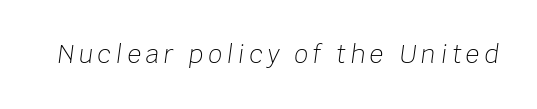
The face used here has a pronounced slope to its letters. Spacing between characters has been opened up far beyond the box default. The strokes carry an ordinary text weight at most. Descender tails drop into unmarked territory.
